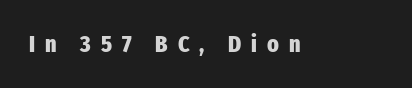
Clear beneath every line of the passage. The rendering uses a bold face; every stroke is thick and dark. Every stem runs plumb, perpendicular to the baseline. The line texture is sparse and dotted thanks to wide tracking.
